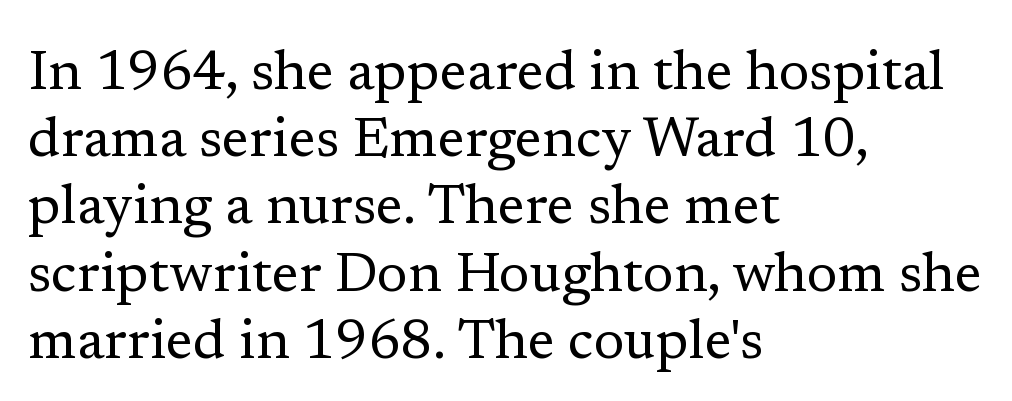
The image shows 56 px regular-weight serif type, upright; set left-aligned, line spacing 1.2x, normal letter spacing, not underlined; low stroke contrast and a medium x-height.
